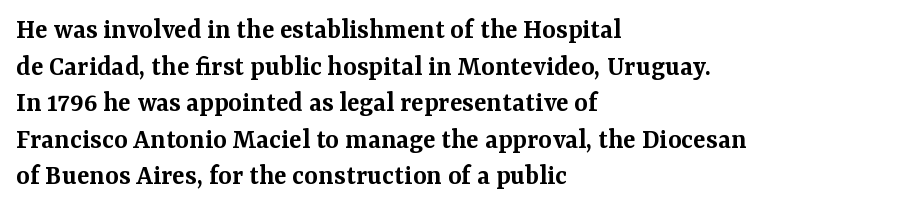
{"serif": "yes", "italic": "no", "bold": "semi", "weight": "semibold", "width": "normal", "stroke_contrast": "medium", "x_height": "medium", "monospaced": "no", "underline": "no", "align": "left", "line_spacing": "normal", "line_spacing_ratio": 1.26, "letter_spacing": "normal", "letter_spacing_em": 0.0, "glyph_px": 29}
